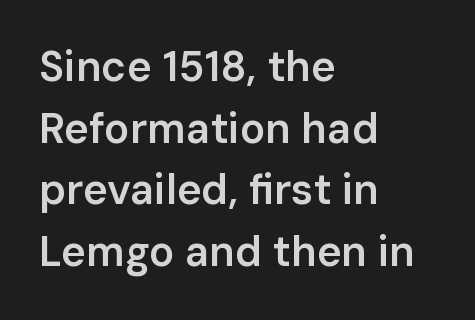
The font family rendered here belongs to the sans-serif group. The face used here is proportionally spaced, like ordinary book or web type. The letters are semibold — heavier than regular but short of a full bold. Caption: standard tracking, unaltered. Teacher's note: observe the even left margin — that is flush-left alignment. Italic: no, the glyphs are upright roman.
